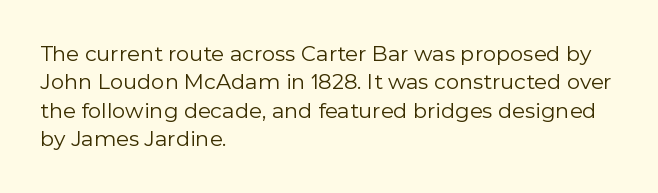
{"italic": "no", "bold": "no", "underline": "no", "align": "left", "line_spacing": "normal", "line_spacing_ratio": 1.35, "letter_spacing": "normal", "letter_spacing_em": 0.0, "glyph_px": 21}
